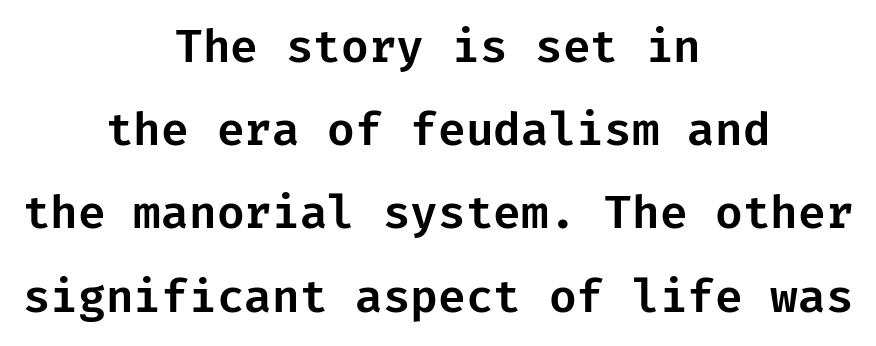
The image shows 45 px sans-serif type, upright; set centered, line spacing 1.85x, normal letter spacing, not underlined; low stroke contrast and a medium x-height.
